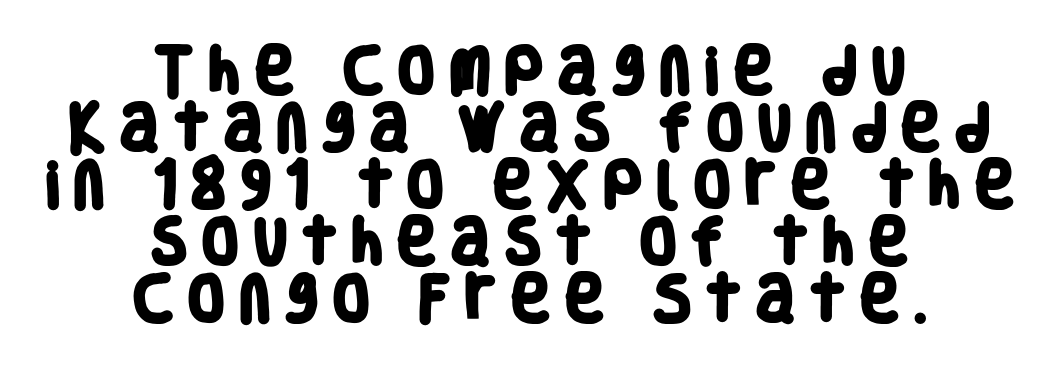
The image shows 51 px heavy, condensed sans-serif type; set centered, tight line spacing (1.12x), unusually wide letter spacing (+0.22 em), not underlined; low stroke contrast and a large x-height.
